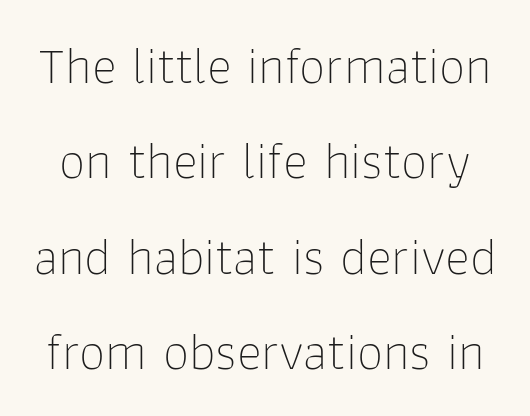
The space beneath each line is pristine and unruled. Proportional: the letters do not fall into vertical columns. Italic? Not at all — the glyphs are vertical. You could call the tracking neutral — neither tight nor loose. Grotesque or geometric, the face here clearly has no serifs. Weight class: somewhere from thin through regular.
